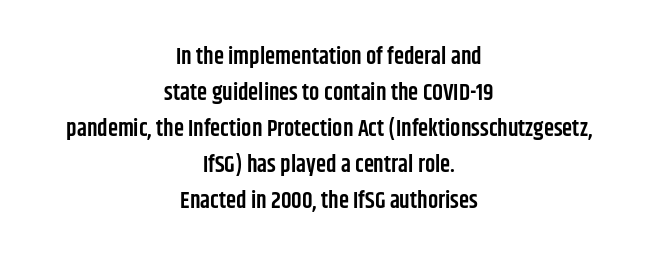
Q: Is the text bold? A: Semi-bold.
Q: Is the text italic (slanted)? A: No, it is upright.
Q: Is the text underlined? A: No.
Q: How is the paragraph aligned? A: Centered.
Q: Is the spacing between letters normal or unusually wide? A: Normal.
Q: Is the spacing between lines tight, normal or loose? A: Normal.
